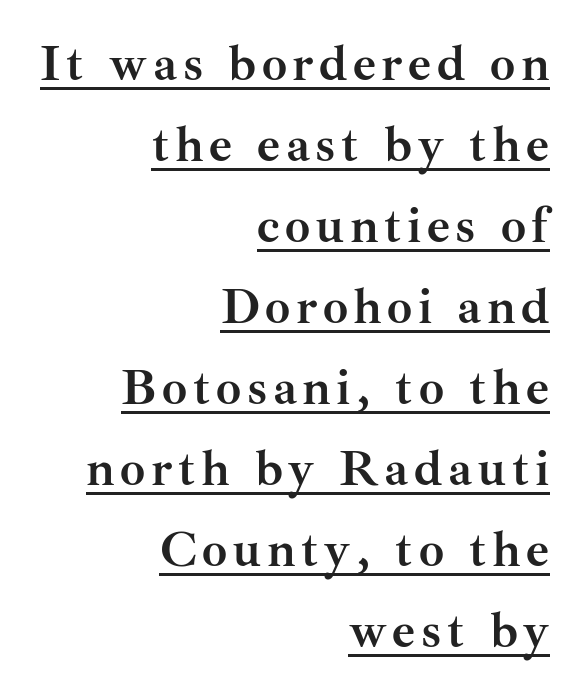
Students, observe: this is what conventionally led text looks like. To sum up the face: it has serifs. Plenty of ink on the page — the face is bold. Honestly, the underline is the first thing you notice here. The passage shown is typed in a proportional face where columns would drift. Every stem runs plumb, perpendicular to the baseline.
